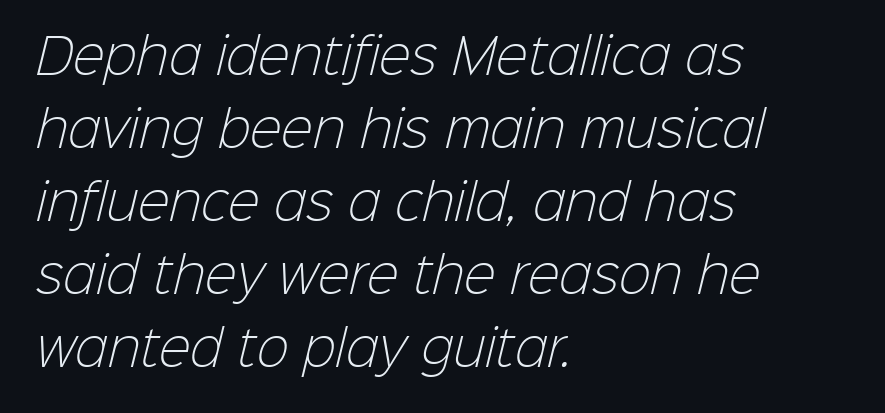
Q: Is the text bold? A: No.
Q: Is the typeface a serif or a sans-serif typeface? A: Sans-serif.
Q: Is the text underlined? A: No.
Q: How is the paragraph aligned? A: Left-aligned.
Q: Is the spacing between letters normal or unusually wide? A: Normal.
Q: Is the spacing between lines tight, normal or loose? A: Normal.
Q: Width (condensed, normal, or wide)? A: Normal.
Q: Stroke contrast? A: Low.
Q: x-height? A: Medium.
Q: Monospaced? A: No.
